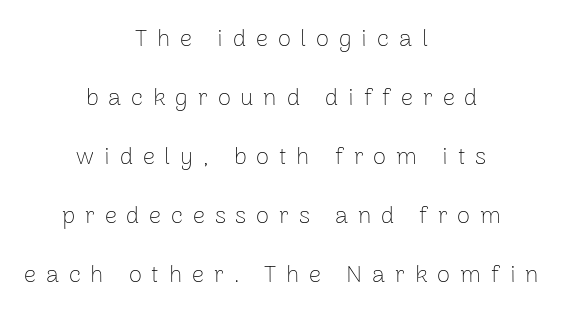
Q: Is the text bold? A: No.
Q: Is the text italic (slanted)? A: No, it is upright.
Q: Is the text underlined? A: No.
Q: How is the paragraph aligned? A: Centered.
Q: Is the spacing between letters normal or unusually wide? A: Unusually wide.
Q: Is the spacing between lines tight, normal or loose? A: Loose.
